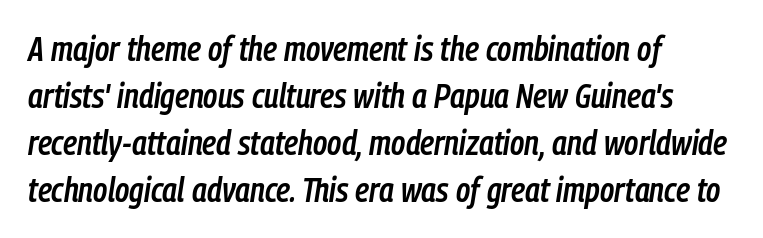
If you drew a line through each stem, it would be angled. Weight: semibold (demi). Is the letter spacing exaggerated? No — it looks like the ordinary default. Only glyphs here, with clear space below each row.
